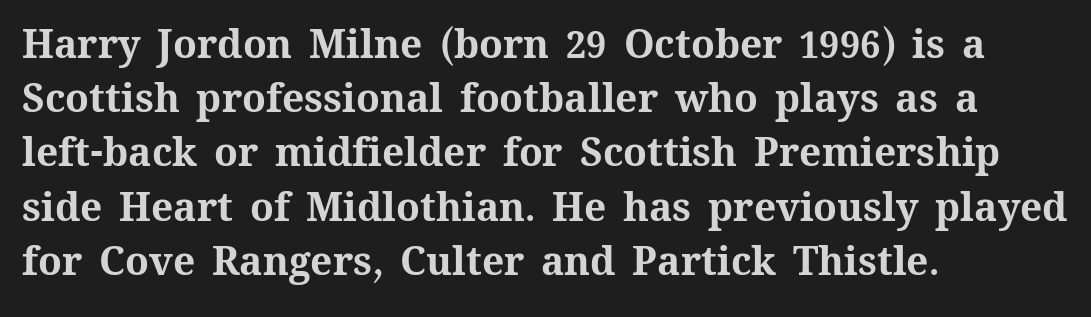
Tracking value appears to be zero — textbook default spacing. Think of a printed novel: that variable character pitch is what you see here. Designer's note — italics off, roman on. The gap between lines stays unmarked.
